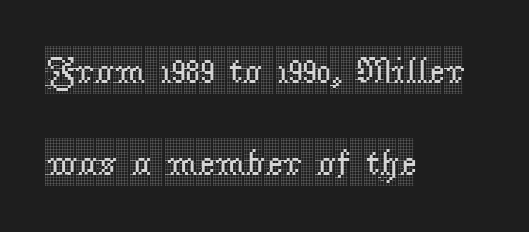
The image shows 37 px condensed serif type, upright; set left-aligned, loose line spacing (2.48x), normal letter spacing, not underlined; a large x-height.
